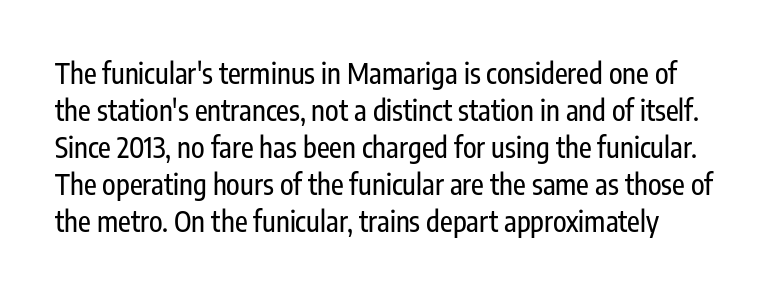
Looks like regular typesetting: each glyph gets only the width it needs. A roman cut, with each character standing at attention. Letters rest on an invisible, unmarked baseline. What kind of face is this? One without serifs — a sans.
